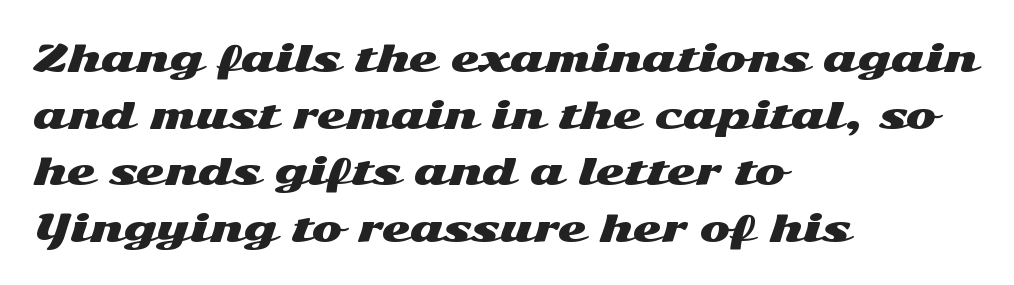
Q: Is the text italic (slanted)? A: Yes.
Q: Is the typeface a serif or a sans-serif typeface? A: Sans-serif.
Q: Is the text underlined? A: No.
Q: How is the paragraph aligned? A: Left-aligned.
Q: Is the spacing between letters normal or unusually wide? A: Normal.
Q: Is the spacing between lines tight, normal or loose? A: Normal.
Q: Width (condensed, normal, or wide)? A: Wide.
Q: Stroke contrast? A: Medium.
Q: x-height? A: Medium.
Q: Monospaced? A: No.
